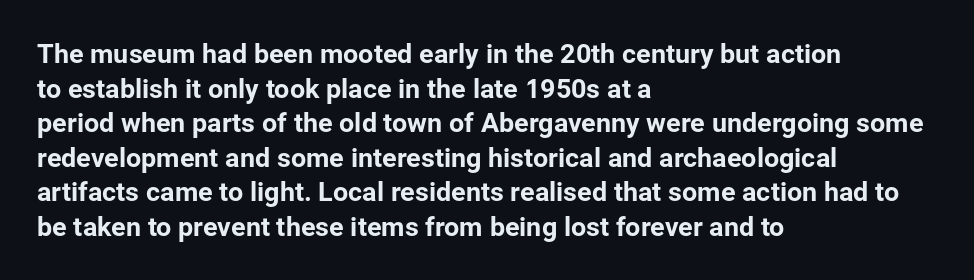
{"italic": "no", "underline": "no", "align": "left", "line_spacing": "normal", "line_spacing_ratio": 1.28, "letter_spacing": "normal", "letter_spacing_em": 0.0, "glyph_px": 27}
